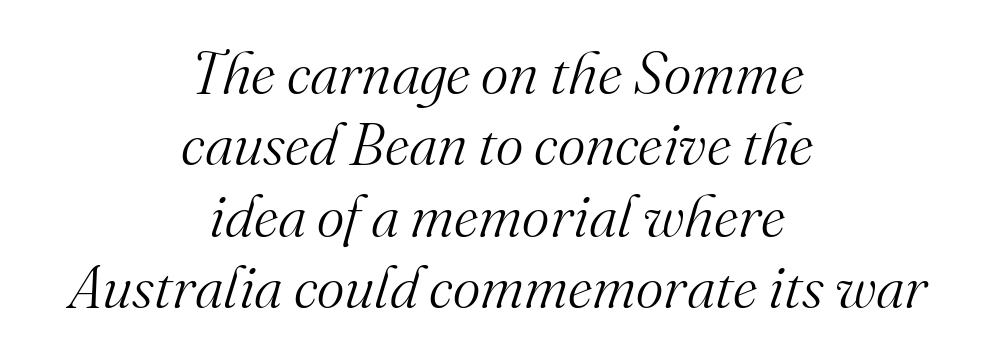
The image shows 59 px light serif type, italic (leaning right); set centered, line spacing 1.21x, normal letter spacing, not underlined; medium stroke contrast and a small x-height.
